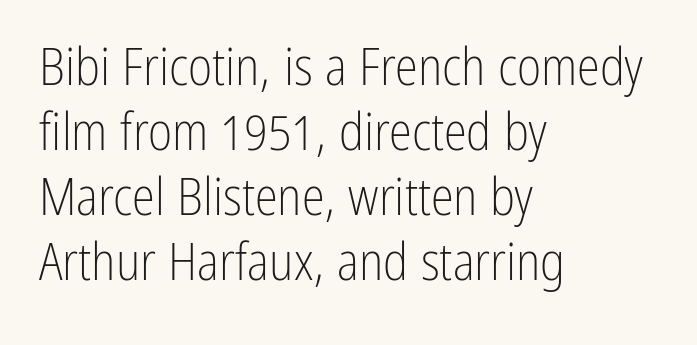
The gaps between neighbouring characters are ordinary and unremarkable. It's the straight-up-and-down kind of type. This sample has the flowing, uneven cadence of proportional lettering. The characters display no serif detailing; their extremities are plain. What's the leading like? Ordinary, nothing unusual. Type without underlining.
